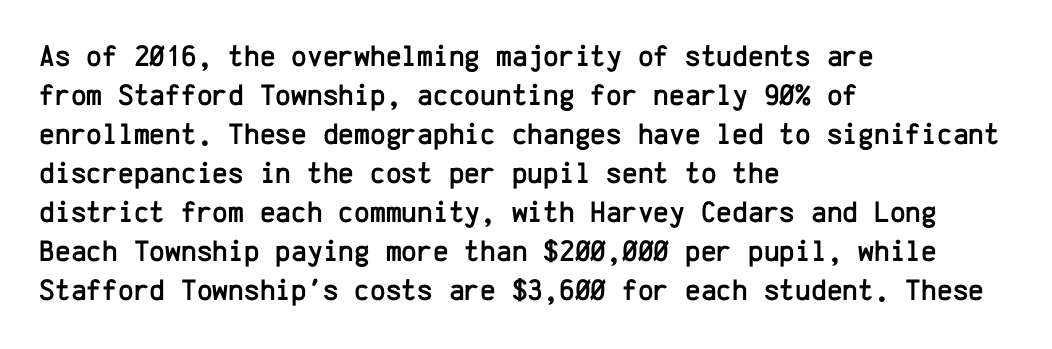
Q: Is the text italic (slanted)? A: No, it is upright.
Q: Is the typeface a serif or a sans-serif typeface? A: Sans-serif.
Q: Is the text underlined? A: No.
Q: How is the paragraph aligned? A: Left-aligned.
Q: Is the spacing between letters normal or unusually wide? A: Normal.
Q: Is the spacing between lines tight, normal or loose? A: Normal.
Q: Width (condensed, normal, or wide)? A: Normal.
Q: Stroke contrast? A: Low.
Q: x-height? A: Medium.
Q: Monospaced? A: Yes.
